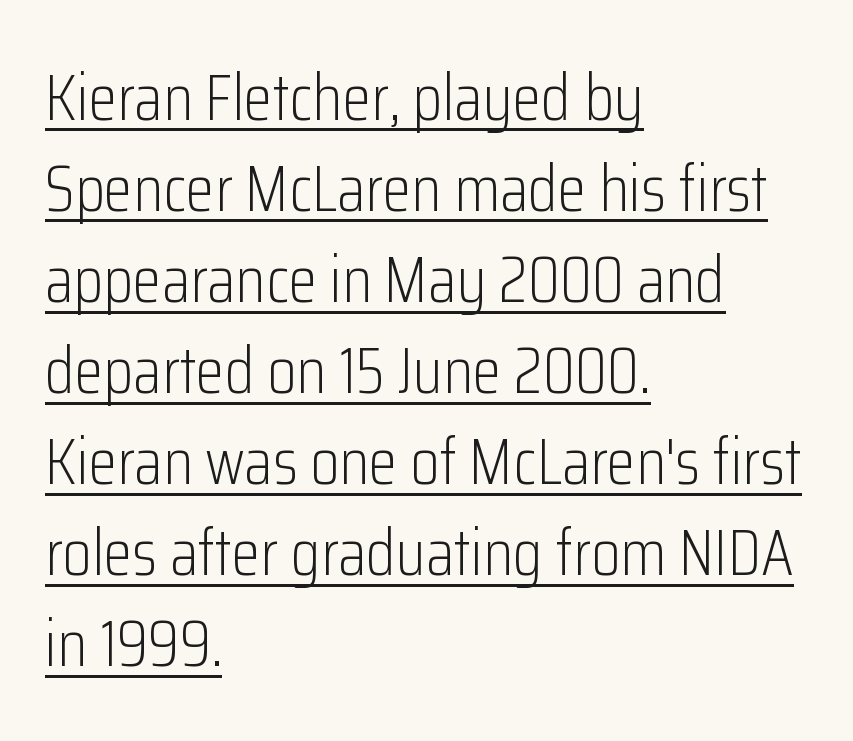
Q: Is the text bold? A: No.
Q: Is the text italic (slanted)? A: No, it is upright.
Q: Is the typeface a serif or a sans-serif typeface? A: Sans-serif.
Q: Is the text underlined? A: Yes.
Q: How is the paragraph aligned? A: Left-aligned.
Q: Is the spacing between letters normal or unusually wide? A: Normal.
Q: Is the spacing between lines tight, normal or loose? A: Normal.
Q: Width (condensed, normal, or wide)? A: Condensed.
Q: Stroke contrast? A: Low.
Q: x-height? A: Medium.
Q: Monospaced? A: No.
